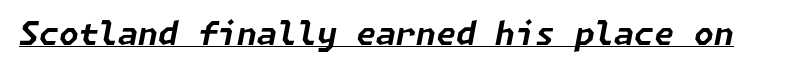
The image shows 32 px bold type, italic (leaning right); set normal letter spacing, underlined; low stroke contrast and a medium x-height.
